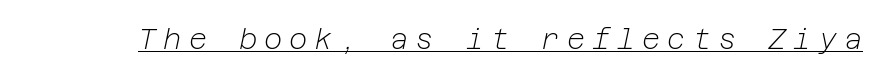
This rendering widens character spacing well past its baseline value. Heft: none added — not bold. In designer terms, the underline attribute is active on this setting. If you drew a line through each stem, it would be angled.
